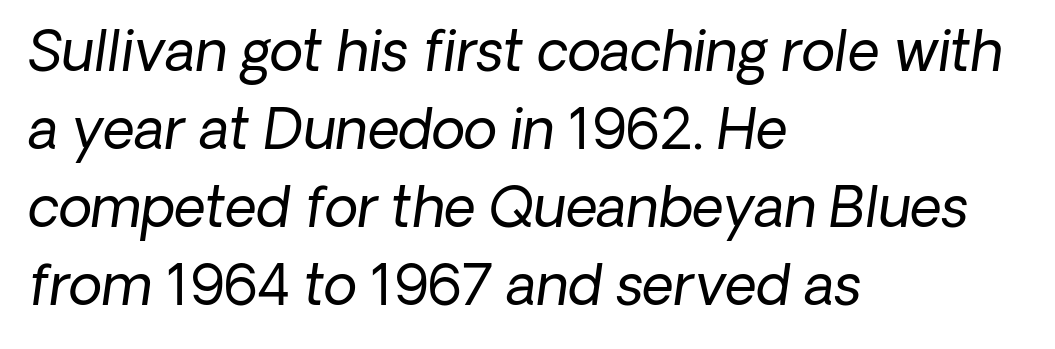
Posture: slanted. The block of text has a typical density, with ordinary space between rows. The passage shown has conventional tracking throughout. Heaviness? Minimal to ordinary, like unemphasized prose. Proportional: the letters do not fall into vertical columns.
